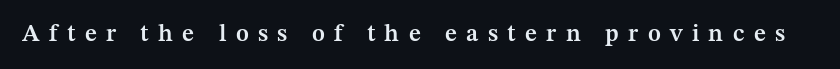
Italic? Not at all — the glyphs are vertical. Is the letter spacing exaggerated? Yes — the characters are pushed far apart. Quick note: underline off. On the weight axis this lands at semibold, roughly 600.
